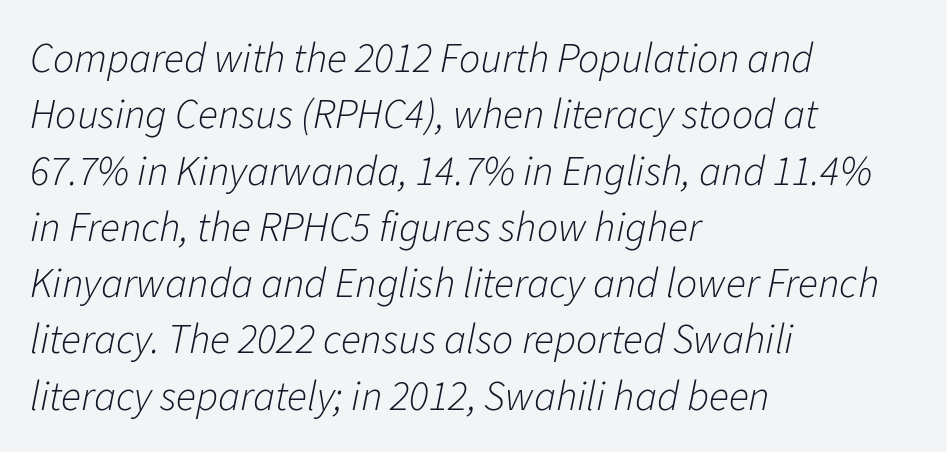
Q: Is the text bold? A: No.
Q: Is the text italic (slanted)? A: Yes, it leans right by about 11 degrees.
Q: Is the text underlined? A: No.
Q: How is the paragraph aligned? A: Left-aligned.
Q: Is the spacing between letters normal or unusually wide? A: Normal.
Q: Is the spacing between lines tight, normal or loose? A: Normal.
Q: Width (condensed, normal, or wide)? A: Normal.
Q: Stroke contrast? A: Low.
Q: x-height? A: Medium.
Q: Monospaced? A: No.
